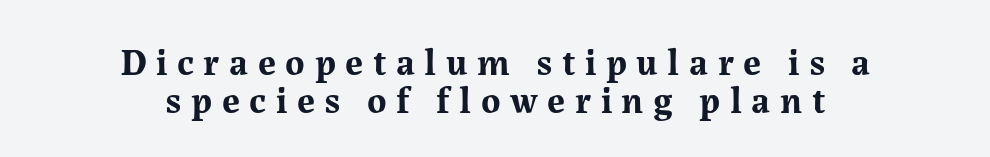
{"serif": "yes", "italic": "no", "bold": "yes", "weight": "bold", "width": "normal", "stroke_contrast": "medium", "x_height": "medium", "monospaced": "no", "underline": "no", "align": "center", "line_spacing": "tight", "line_spacing_ratio": 1.02, "letter_spacing": "wide", "letter_spacing_em": 0.26, "glyph_px": 37}
